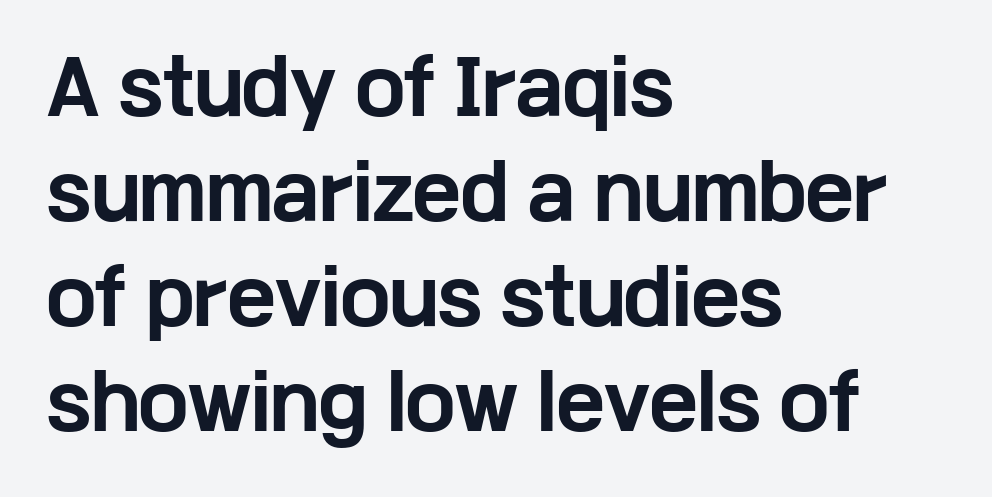
{"serif": "no", "italic": "no", "bold": "yes", "weight": "bold", "width": "wide", "stroke_contrast": "low", "x_height": "medium", "monospaced": "no", "underline": "no", "align": "left", "line_spacing": "normal", "line_spacing_ratio": 1.44, "letter_spacing": "normal", "letter_spacing_em": 0.0, "glyph_px": 73}
